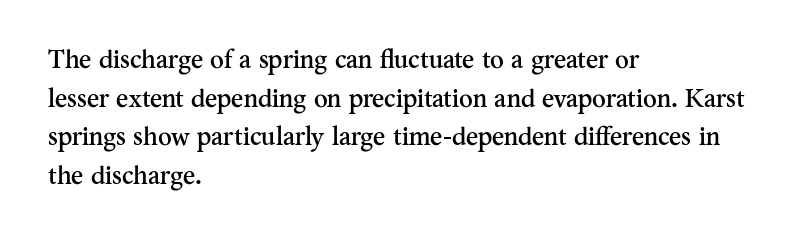
Q: Is the text italic (slanted)? A: No, it is upright.
Q: Is the text underlined? A: No.
Q: How is the paragraph aligned? A: Left-aligned.
Q: Is the spacing between letters normal or unusually wide? A: Normal.
Q: Is the spacing between lines tight, normal or loose? A: Normal.
